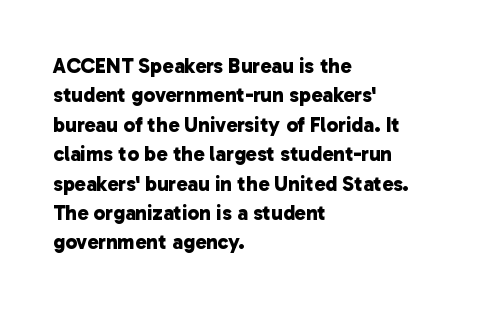
Quick note: interline space is typical. These lines are set flush left with a ragged right edge. Nothing unusual about the tracking: characters are spaced as the font intends. Decoration check: the copy has no underline. Heavy, bold letterforms.
